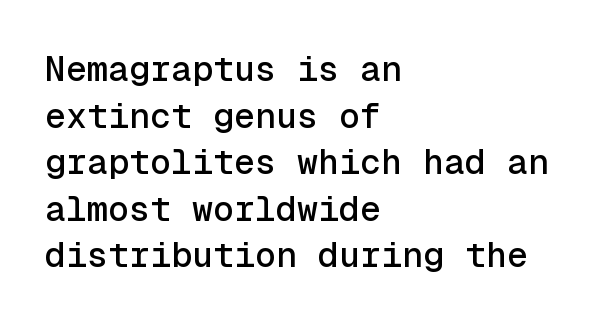
The image shows 35 px sans-serif type, upright, monospaced; set left-aligned, normal line spacing (1.33x), normal letter spacing, not underlined; a medium x-height.
